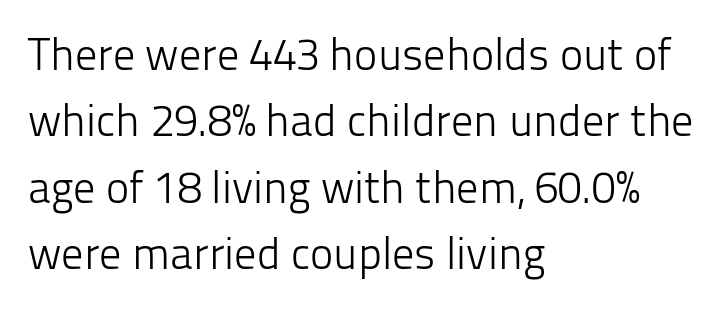
Q: Is the text bold? A: No.
Q: Is the text italic (slanted)? A: No, it is upright.
Q: Is the typeface a serif or a sans-serif typeface? A: Sans-serif.
Q: Is the text underlined? A: No.
Q: How is the paragraph aligned? A: Left-aligned.
Q: Is the spacing between letters normal or unusually wide? A: Normal.
Q: Is the spacing between lines tight, normal or loose? A: Normal.
Q: Width (condensed, normal, or wide)? A: Normal.
Q: Stroke contrast? A: Low.
Q: x-height? A: Medium.
Q: Monospaced? A: No.
